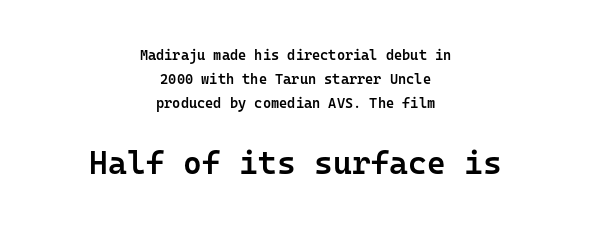
{"serif": "no", "italic": "no", "bold": "semi", "weight": "semibold", "width": "normal", "stroke_contrast": "low", "x_height": "medium", "monospaced": "yes", "underline": "no", "align": "center", "line_spacing": "normal", "line_spacing_ratio": 1.7, "letter_spacing": "normal", "letter_spacing_em": 0.0, "larger_block": "second", "size_ratio": 2.29, "glyph_px": 32}
